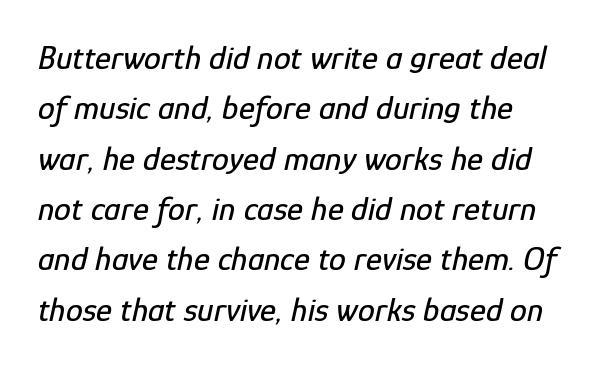
Q: Is the text italic (slanted)? A: Yes, it leans right by about 12 degrees.
Q: Is the text underlined? A: No.
Q: Is the spacing between letters normal or unusually wide? A: Normal.
Q: Is the spacing between lines tight, normal or loose? A: Normal.
Q: Width (condensed, normal, or wide)? A: Condensed.
Q: Stroke contrast? A: Low.
Q: x-height? A: Medium.
Q: Monospaced? A: No.
